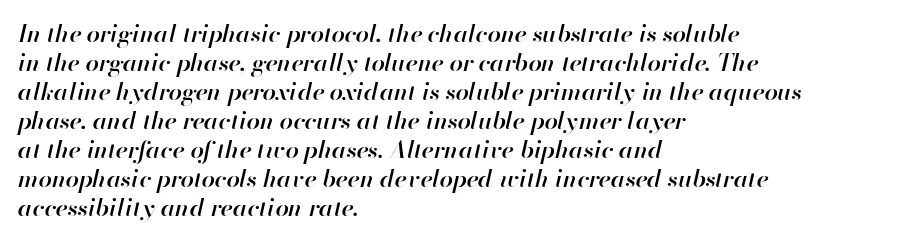
Q: Is the text bold? A: Semi-bold.
Q: Is the text italic (slanted)? A: Yes, it leans right by about 13 degrees.
Q: Is the text underlined? A: No.
Q: How is the paragraph aligned? A: Left-aligned.
Q: Is the spacing between letters normal or unusually wide? A: Normal.
